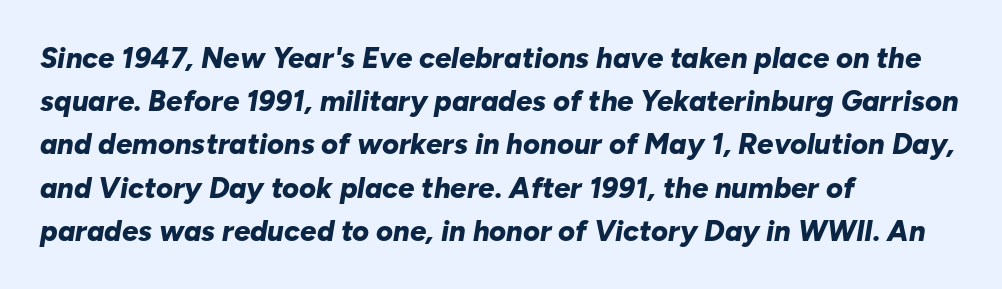
{"italic": "yes", "lean": "right", "slant_degrees": 10, "bold": "yes", "weight": "bold", "width": "normal", "stroke_contrast": "low", "x_height": "medium", "monospaced": "no", "underline": "no", "align": "left", "line_spacing": "normal", "line_spacing_ratio": 1.49, "letter_spacing": "normal", "letter_spacing_em": 0.0, "glyph_px": 29}
